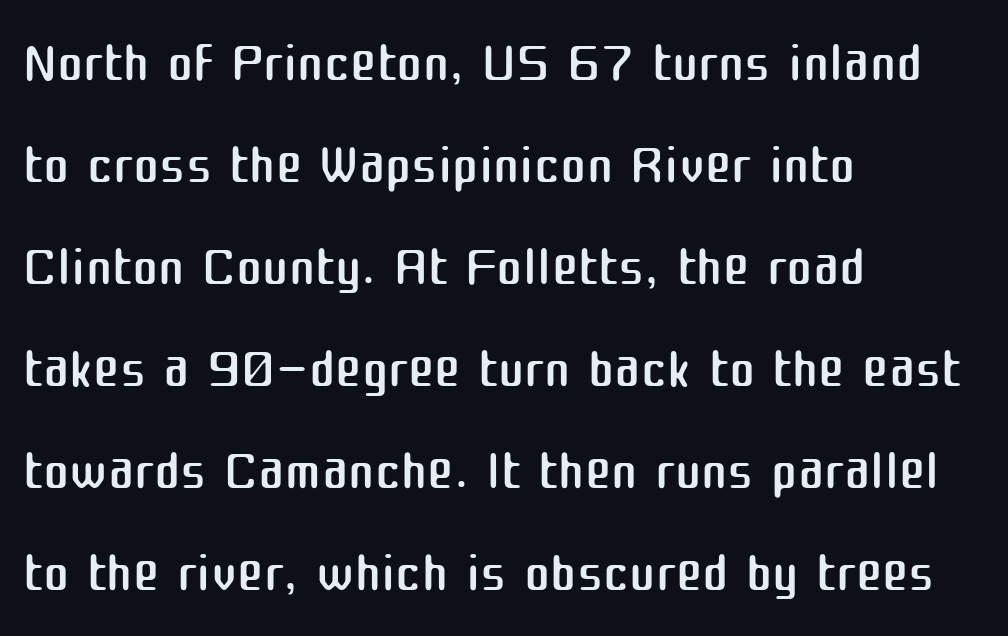
Q: Is the text bold? A: No.
Q: Is the text italic (slanted)? A: No, it is upright.
Q: Is the typeface a serif or a sans-serif typeface? A: Sans-serif.
Q: Is the text underlined? A: No.
Q: How is the paragraph aligned? A: Left-aligned.
Q: Is the spacing between letters normal or unusually wide? A: Normal.
Q: Is the spacing between lines tight, normal or loose? A: Normal.
Q: Width (condensed, normal, or wide)? A: Normal.
Q: Stroke contrast? A: Medium.
Q: x-height? A: Medium.
Q: Monospaced? A: No.
